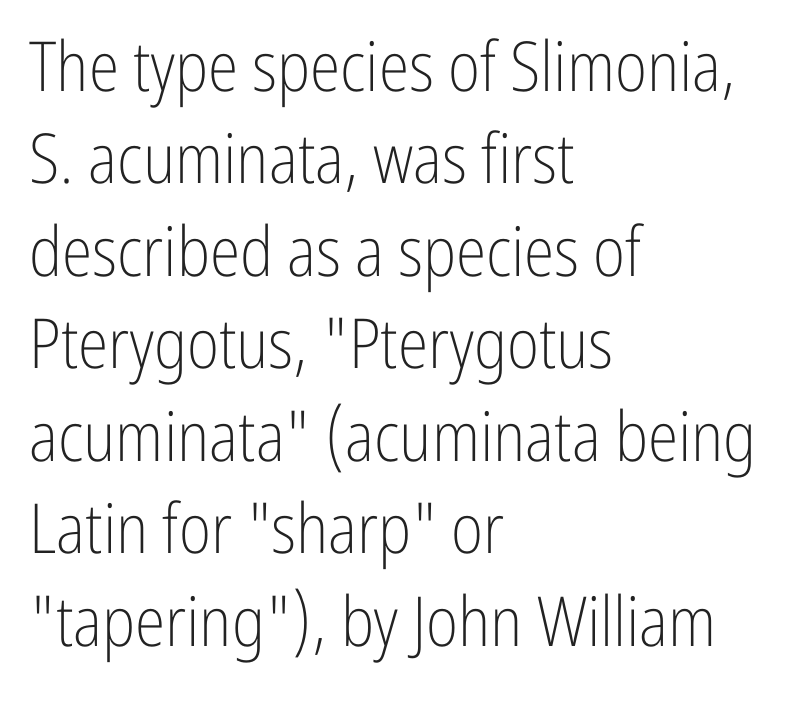
Q: Is the text bold? A: No.
Q: Is the text italic (slanted)? A: No, it is upright.
Q: Is the typeface a serif or a sans-serif typeface? A: Sans-serif.
Q: Is the text underlined? A: No.
Q: How is the paragraph aligned? A: Left-aligned.
Q: Is the spacing between letters normal or unusually wide? A: Normal.
Q: Is the spacing between lines tight, normal or loose? A: Normal.
Q: Width (condensed, normal, or wide)? A: Condensed.
Q: Stroke contrast? A: Low.
Q: x-height? A: Medium.
Q: Monospaced? A: No.
